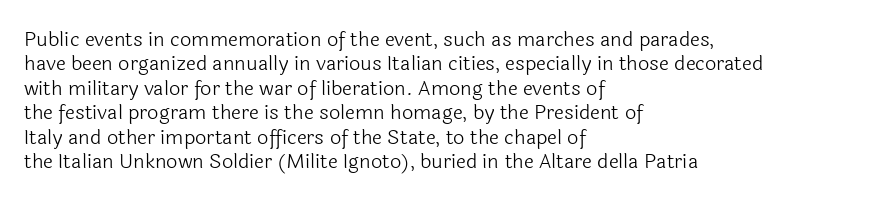
{"italic": "no", "bold": "no", "underline": "no", "align": "left", "line_spacing_ratio": 1.22, "letter_spacing": "normal", "letter_spacing_em": 0.0, "glyph_px": 20}
